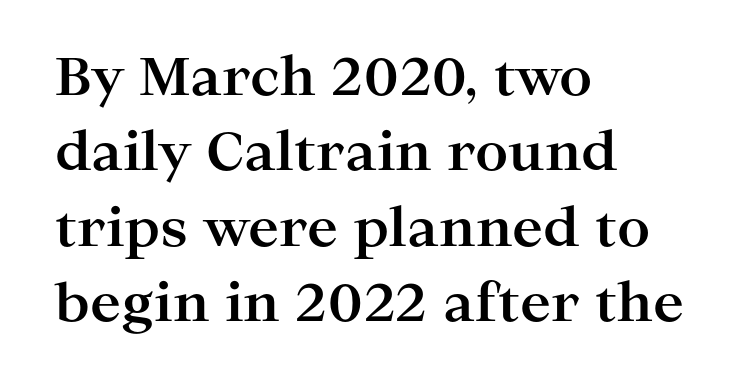
{"serif": "yes", "italic": "no", "bold": "yes", "weight": "bold", "width": "wide", "stroke_contrast": "high", "x_height": "medium", "monospaced": "no", "underline": "no", "align": "left", "line_spacing": "normal", "line_spacing_ratio": 1.45, "letter_spacing": "normal", "letter_spacing_em": 0.0, "glyph_px": 52}
